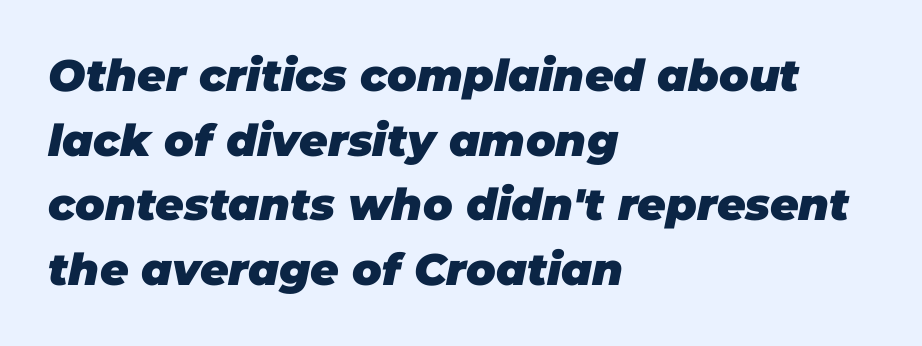
The image shows 44 px heavy type, italic (leaning right); set left-aligned, normal line spacing (1.47x), normal letter spacing, not underlined; low stroke contrast and a large x-height.
